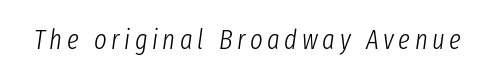
The image shows 27 px text type, italic (leaning right); set not underlined.
